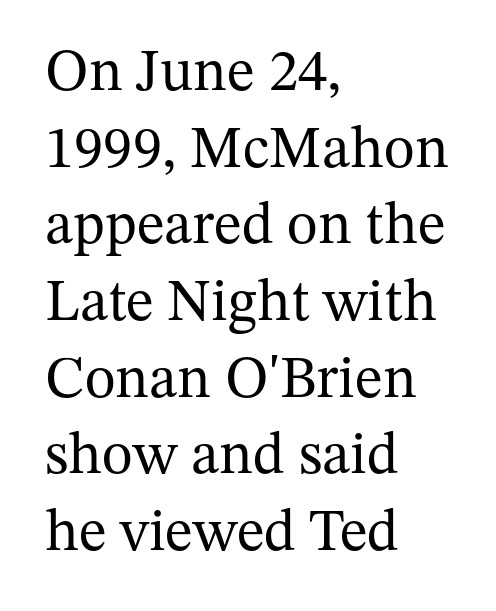
The image shows 59 px regular-weight serif type, upright; set left-aligned, normal line spacing (1.3x), normal letter spacing, not underlined; medium stroke contrast and a medium x-height.
